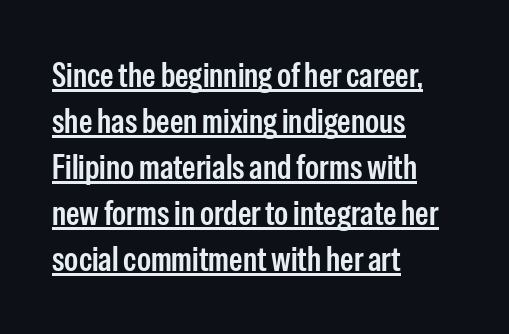
The image shows 34 px condensed sans-serif type, upright; set left-aligned, normal line spacing (1.35x), normal letter spacing, underlined; low stroke contrast and a medium x-height.
